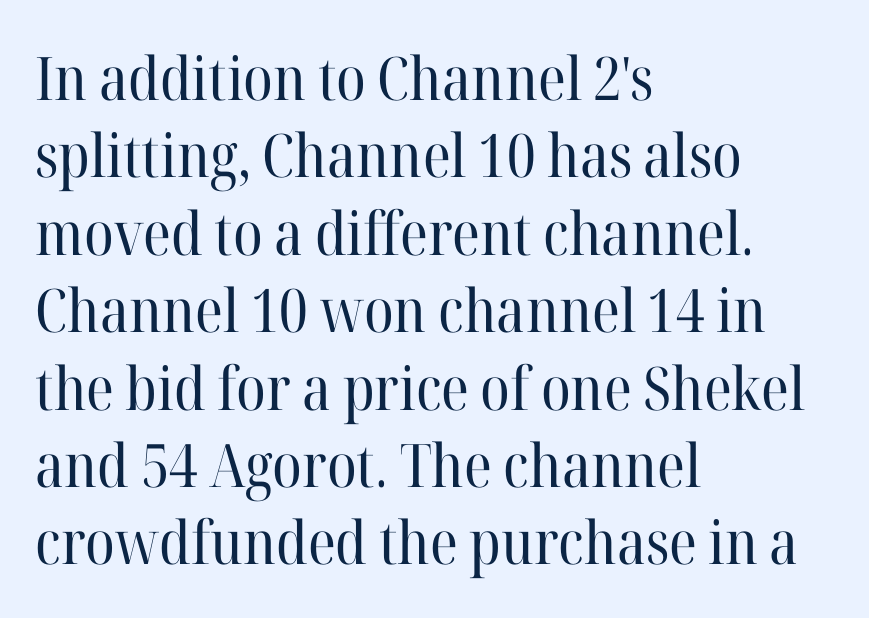
The image shows 60 px regular-weight serif type, upright; set left-aligned, normal line spacing (1.29x), normal letter spacing, not underlined; high stroke contrast and a medium x-height.
